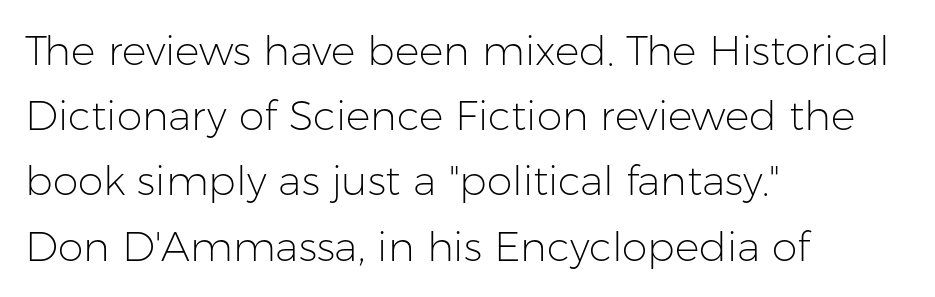
Q: Is the text bold? A: No.
Q: Is the text italic (slanted)? A: No, it is upright.
Q: Is the typeface a serif or a sans-serif typeface? A: Sans-serif.
Q: Is the text underlined? A: No.
Q: How is the paragraph aligned? A: Left-aligned.
Q: Is the spacing between letters normal or unusually wide? A: Normal.
Q: Is the spacing between lines tight, normal or loose? A: Normal.
Q: Width (condensed, normal, or wide)? A: Normal.
Q: Stroke contrast? A: Low.
Q: x-height? A: Medium.
Q: Monospaced? A: No.
